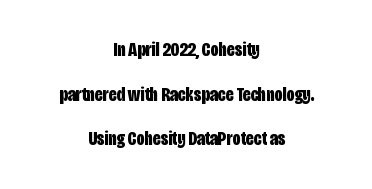
Q: Is the text bold? A: Yes.
Q: Is the text italic (slanted)? A: No, it is upright.
Q: Is the text underlined? A: No.
Q: How is the paragraph aligned? A: Centered.
Q: Is the spacing between letters normal or unusually wide? A: Normal.
Q: Is the spacing between lines tight, normal or loose? A: Loose.
